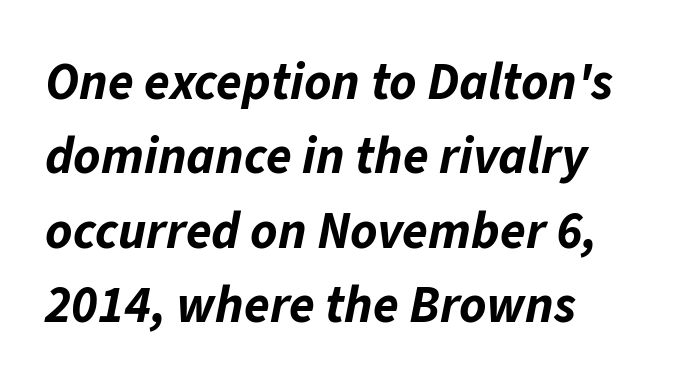
The image shows 52 px bold type, italic (leaning right); set left-aligned, normal line spacing (1.43x), normal letter spacing, not underlined; low stroke contrast and a medium x-height.
